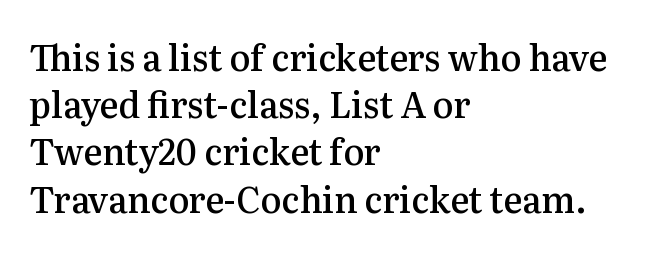
The image shows 35 px semibold serif type, upright; set left-aligned, normal line spacing (1.35x), normal letter spacing, not underlined; medium stroke contrast and a medium x-height.
